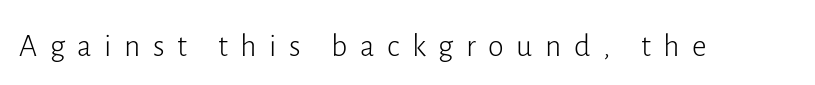
Q: Is the text bold? A: No.
Q: Is the text italic (slanted)? A: No, it is upright.
Q: Is the typeface a serif or a sans-serif typeface? A: Sans-serif.
Q: Is the text underlined? A: No.
Q: Is the spacing between letters normal or unusually wide? A: Unusually wide.
Q: Width (condensed, normal, or wide)? A: Normal.
Q: Stroke contrast? A: Low.
Q: x-height? A: Medium.
Q: Monospaced? A: No.
